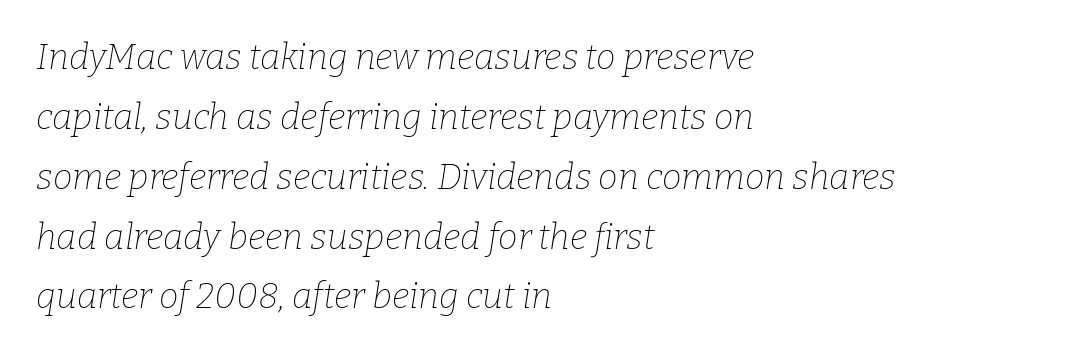
Q: Is the text bold? A: No.
Q: Is the text italic (slanted)? A: Yes, it leans right by about 9 degrees.
Q: Is the typeface a serif or a sans-serif typeface? A: Serif.
Q: Is the text underlined? A: No.
Q: How is the paragraph aligned? A: Left-aligned.
Q: Is the spacing between letters normal or unusually wide? A: Normal.
Q: Width (condensed, normal, or wide)? A: Normal.
Q: Stroke contrast? A: Low.
Q: x-height? A: Medium.
Q: Monospaced? A: No.
